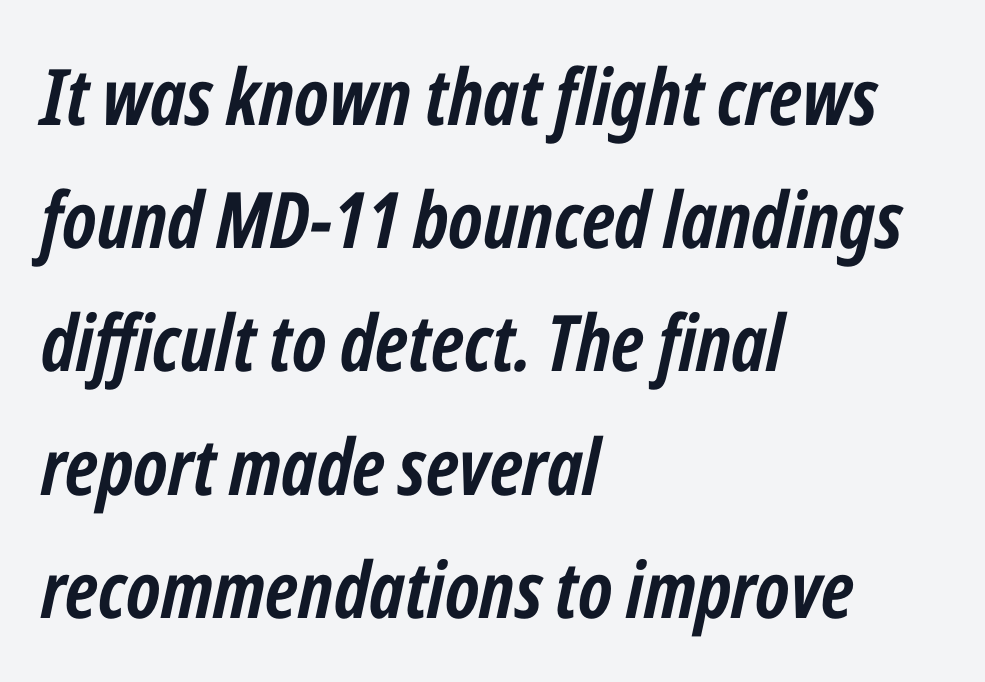
Q: Is the text bold? A: Yes.
Q: Is the text italic (slanted)? A: Yes, it leans right by about 12 degrees.
Q: Is the text underlined? A: No.
Q: How is the paragraph aligned? A: Left-aligned.
Q: Is the spacing between letters normal or unusually wide? A: Normal.
Q: Is the spacing between lines tight, normal or loose? A: Normal.
Q: Width (condensed, normal, or wide)? A: Condensed.
Q: Stroke contrast? A: Low.
Q: x-height? A: Medium.
Q: Monospaced? A: No.
